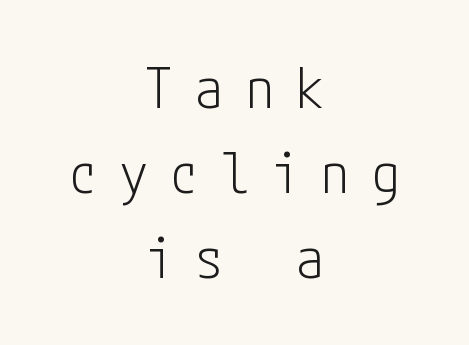
The image shows 56 px light, condensed sans-serif type, upright; set centered, normal line spacing (1.52x), unusually wide letter spacing (+0.4 em), not underlined; low stroke contrast and a medium x-height.
